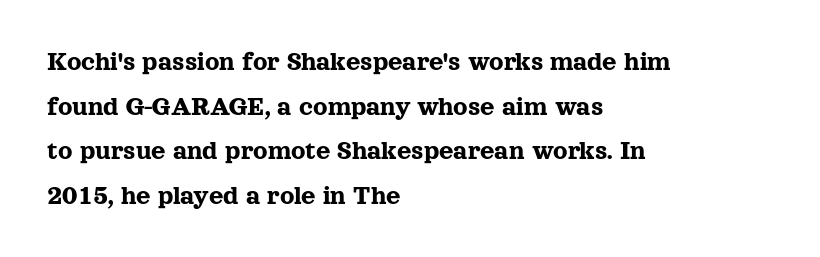
Q: Is the text italic (slanted)? A: No, it is upright.
Q: Is the typeface a serif or a sans-serif typeface? A: Serif.
Q: Is the text underlined? A: No.
Q: How is the paragraph aligned? A: Left-aligned.
Q: Is the spacing between letters normal or unusually wide? A: Normal.
Q: Is the spacing between lines tight, normal or loose? A: Normal.
Q: Width (condensed, normal, or wide)? A: Normal.
Q: x-height? A: Medium.
Q: Monospaced? A: No.
